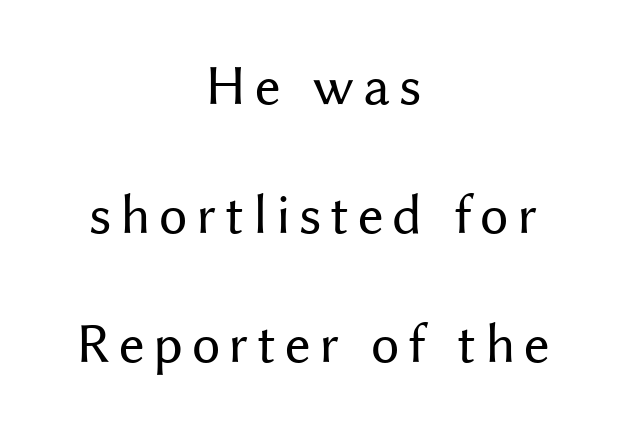
{"serif": "no", "italic": "no", "bold": "no", "weight": "regular", "width": "normal", "stroke_contrast": "medium", "x_height": "medium", "monospaced": "no", "underline": "no", "align": "center", "line_spacing": "loose", "line_spacing_ratio": 2.26, "glyph_px": 57}
